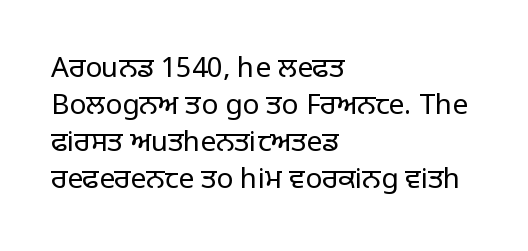
{"serif": "no", "italic": "no", "bold": "no", "weight": "regular", "width": "normal", "stroke_contrast": "low", "x_height": "large", "monospaced": "no", "underline": "no", "align": "left", "line_spacing": "normal", "line_spacing_ratio": 1.32, "letter_spacing": "normal", "letter_spacing_em": 0.0, "glyph_px": 28}
